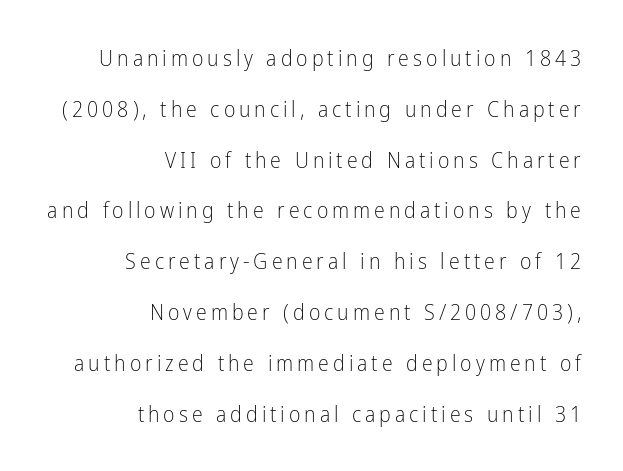
Q: Is the text bold? A: No.
Q: Is the text italic (slanted)? A: No, it is upright.
Q: Is the text underlined? A: No.
Q: How is the paragraph aligned? A: Right-aligned.
Q: Is the spacing between lines tight, normal or loose? A: Loose.
